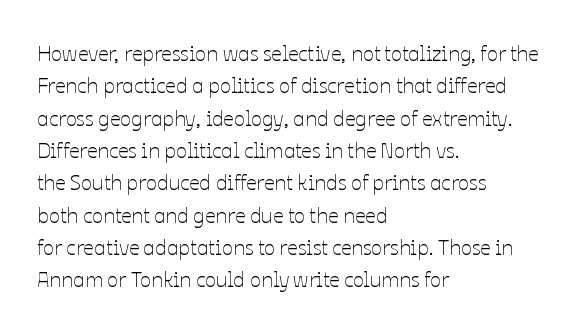
{"italic": "no", "bold": "no", "underline": "no", "align": "left", "line_spacing": "normal", "line_spacing_ratio": 1.54, "letter_spacing": "normal", "letter_spacing_em": 0.0, "glyph_px": 21}
